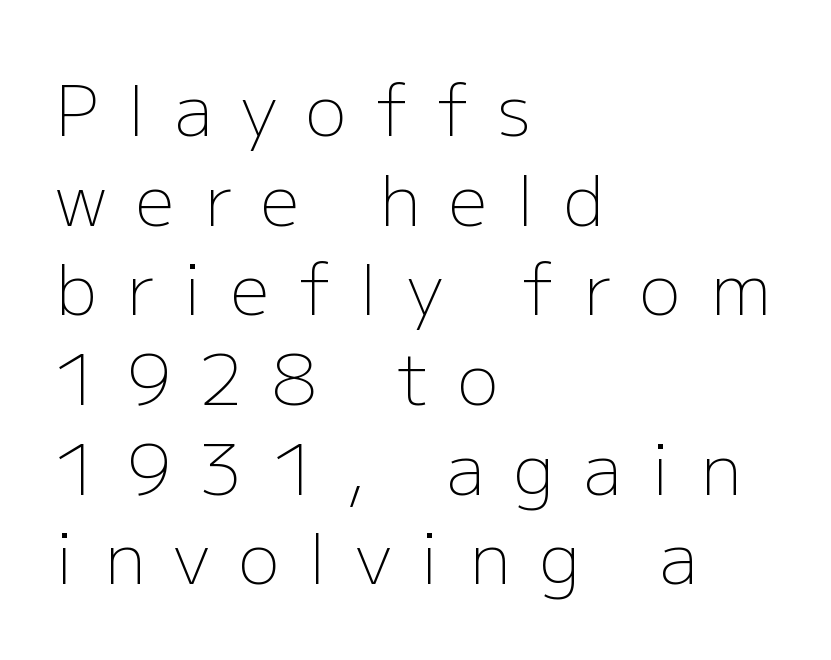
{"serif": "no", "italic": "no", "bold": "no", "weight": "light", "width": "normal", "stroke_contrast": "low", "x_height": "medium", "monospaced": "no", "underline": "no", "align": "left", "line_spacing": "normal", "line_spacing_ratio": 1.3, "letter_spacing": "wide", "letter_spacing_em": 0.43, "glyph_px": 69}
